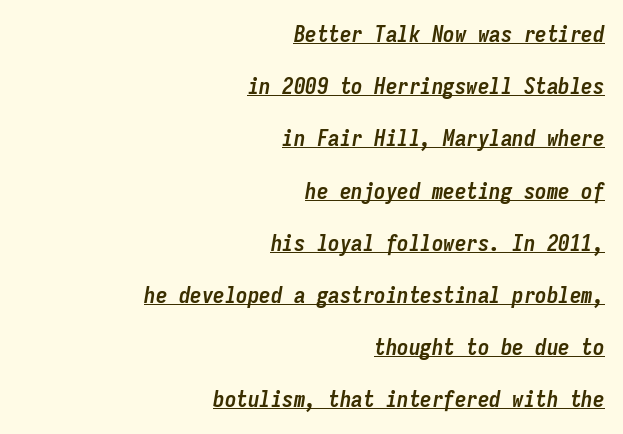
The face used here has the dense, thick strokes of a bold. A student would call this right alignment; a typographer would say flush right, rag left. The line texture is even and compact thanks to regular tracking. In terms of posture, this sample is oblique.
